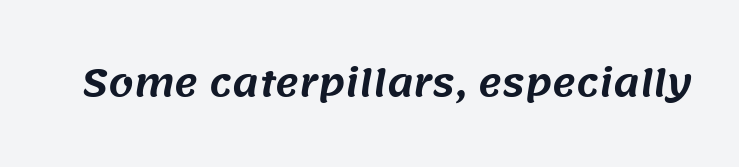
The characters display no serif detailing; their extremities are plain. The string is rendered with underlining switched off. Here the glyphs are tracked normally, forming tight word shapes. Note the varied advance widths — an 'i' is clearly narrower than an 'm'.
